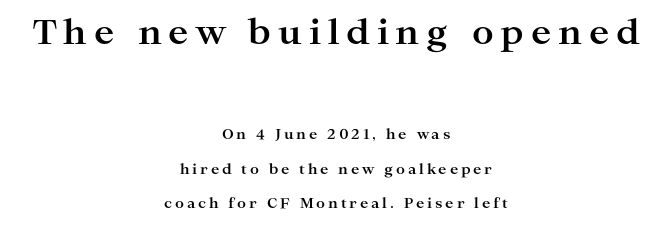
Q: Is the text bold? A: Yes.
Q: Is the text italic (slanted)? A: No, it is upright.
Q: Is the typeface a serif or a sans-serif typeface? A: Serif.
Q: Is the text underlined? A: No.
Q: How is the paragraph aligned? A: Centered.
Q: Is the spacing between letters normal or unusually wide? A: Unusually wide.
Q: Is the spacing between lines tight, normal or loose? A: Loose.
Q: Which block of text is set in a larger size, the first (top) or the second (bottom)? A: The first (top) one.
Q: Width (condensed, normal, or wide)? A: Wide.
Q: Stroke contrast? A: High.
Q: x-height? A: Medium.
Q: Monospaced? A: No.
